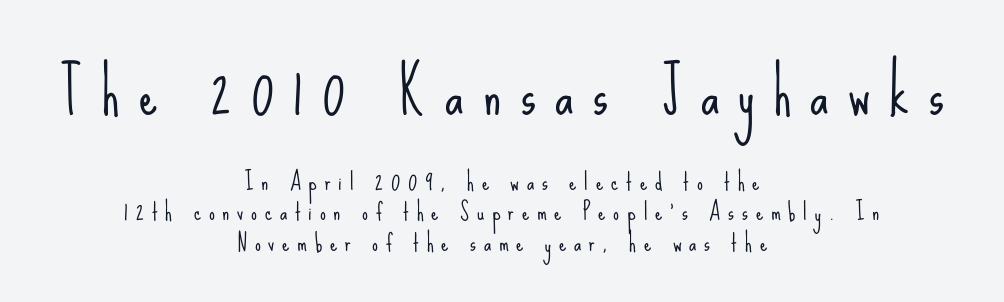
The image shows 58 px light, condensed sans-serif type, upright; set centered, normal line spacing (1.32x), unusually wide letter spacing (+0.34 em), not underlined; the first (top) block is 2.52x larger; low stroke contrast and a small x-height.
